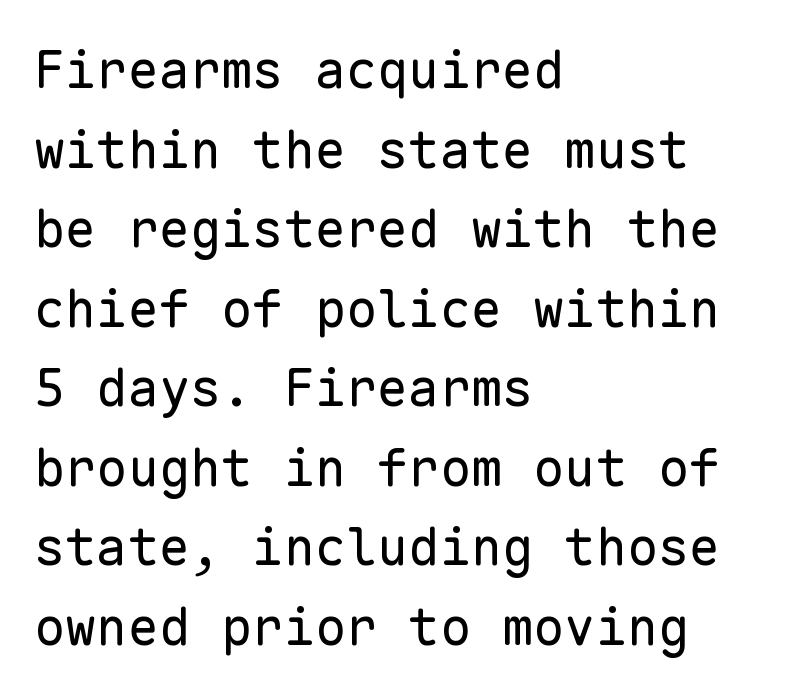
Q: Is the text bold? A: No.
Q: Is the text italic (slanted)? A: No, it is upright.
Q: Is the typeface a serif or a sans-serif typeface? A: Sans-serif.
Q: Is the text underlined? A: No.
Q: How is the paragraph aligned? A: Left-aligned.
Q: Is the spacing between letters normal or unusually wide? A: Normal.
Q: Is the spacing between lines tight, normal or loose? A: Normal.
Q: Width (condensed, normal, or wide)? A: Normal.
Q: Stroke contrast? A: Low.
Q: x-height? A: Medium.
Q: Monospaced? A: Yes.
